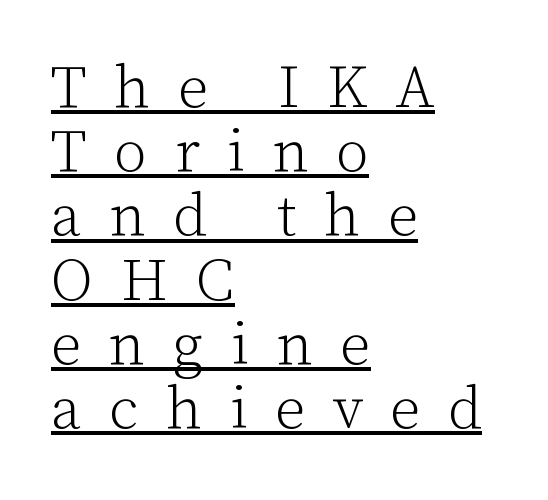
The image shows 60 px light serif type, upright; set left-aligned, tight line spacing (1.07x), unusually wide letter spacing (+0.46 em), underlined; low stroke contrast and a medium x-height.
